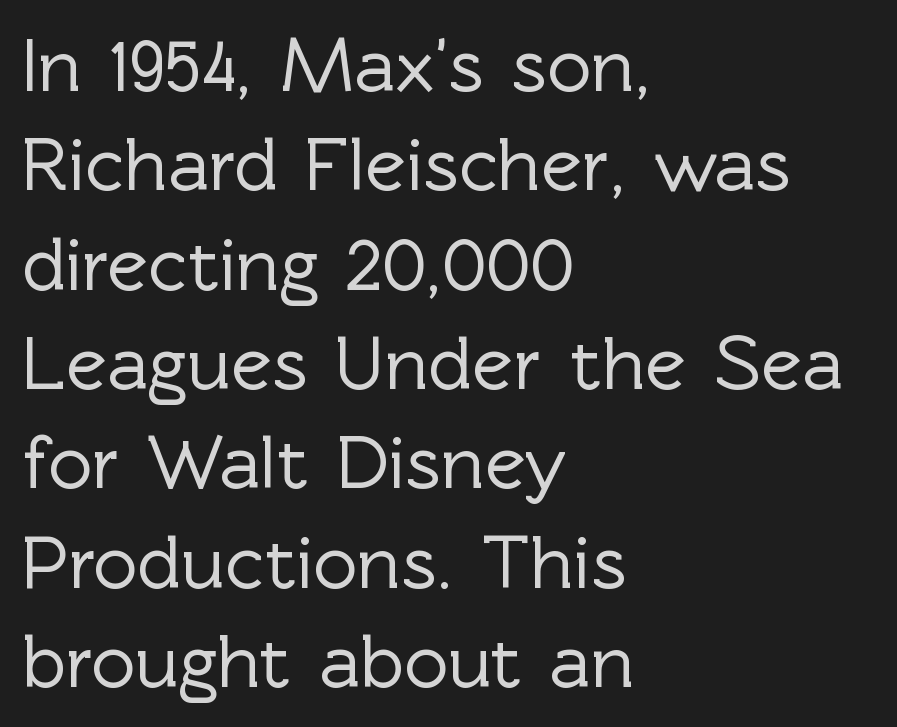
Q: Is the text italic (slanted)? A: No, it is upright.
Q: Is the typeface a serif or a sans-serif typeface? A: Sans-serif.
Q: Is the text underlined? A: No.
Q: How is the paragraph aligned? A: Left-aligned.
Q: Is the spacing between letters normal or unusually wide? A: Normal.
Q: Is the spacing between lines tight, normal or loose? A: Normal.
Q: Width (condensed, normal, or wide)? A: Normal.
Q: x-height? A: Medium.
Q: Monospaced? A: No.
